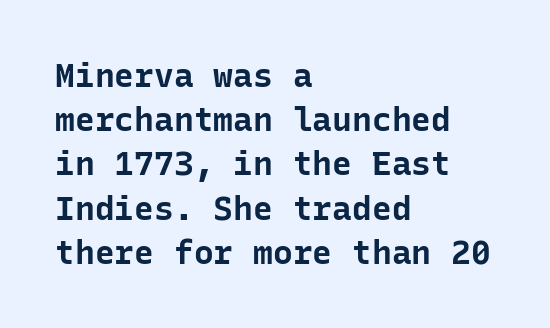
{"serif": "no", "italic": "no", "bold": "yes", "weight": "bold", "width": "normal", "stroke_contrast": "low", "x_height": "medium", "monospaced": "yes", "underline": "no", "align": "left", "line_spacing": "normal", "line_spacing_ratio": 1.34, "letter_spacing": "normal", "letter_spacing_em": 0.0, "glyph_px": 33}
